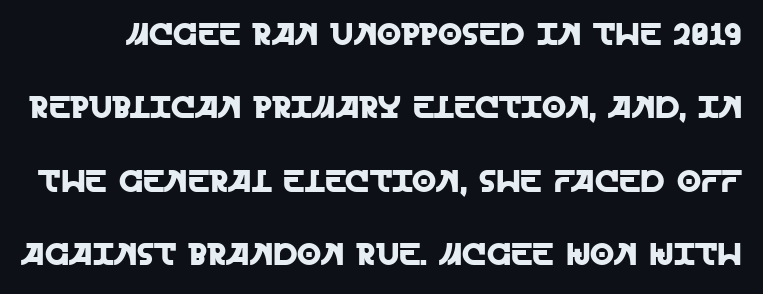
The image shows 31 px sans-serif type, upright; set loose line spacing (2.37x), normal letter spacing, not underlined; a large x-height.
